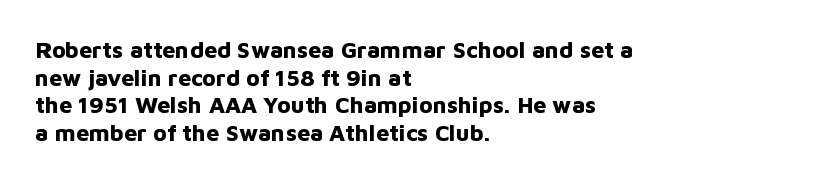
The letters stand upright; this is a roman face. Each word holds together tightly as a unit, with standard inter-letter gaps. Underline: absent. Notice how thick the strokes are: this is what a full bold looks like. The setting favours the left margin, as ordinary paragraphs usually do.
